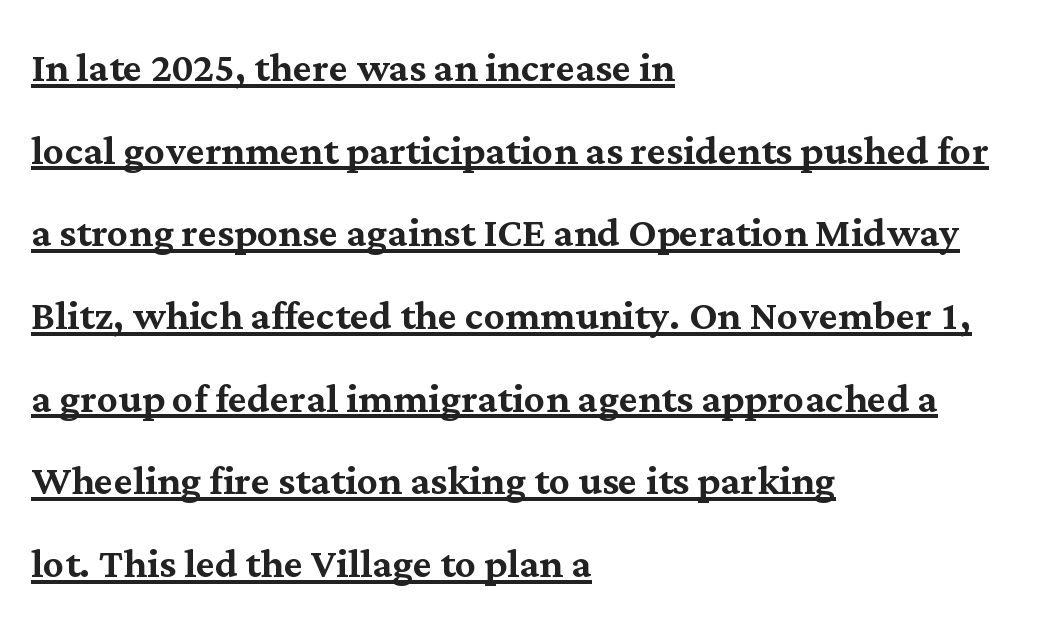
Q: Is the text italic (slanted)? A: No, it is upright.
Q: Is the typeface a serif or a sans-serif typeface? A: Serif.
Q: Is the text underlined? A: Yes.
Q: How is the paragraph aligned? A: Left-aligned.
Q: Is the spacing between letters normal or unusually wide? A: Normal.
Q: Is the spacing between lines tight, normal or loose? A: Normal.
Q: Width (condensed, normal, or wide)? A: Normal.
Q: Stroke contrast? A: Medium.
Q: x-height? A: Medium.
Q: Monospaced? A: No.
